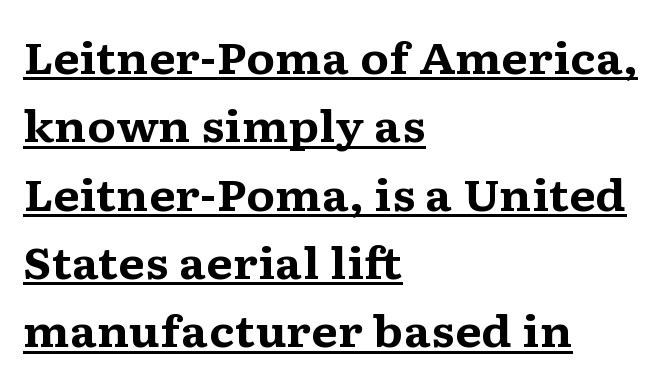
The image shows 43 px bold, wide serif type, upright; set left-aligned, normal line spacing (1.59x), normal letter spacing, underlined; medium stroke contrast and a medium x-height.
